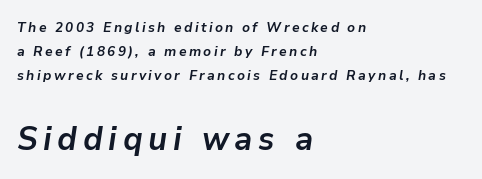
{"italic": "yes", "lean": "right", "slant_degrees": 9, "bold": "yes", "weight": "semibold", "width": "normal", "stroke_contrast": "low", "x_height": "medium", "monospaced": "no", "underline": "no", "align": "left", "line_spacing_ratio": 1.72, "larger_block": "second", "size_ratio": 2.36, "glyph_px": 33}
